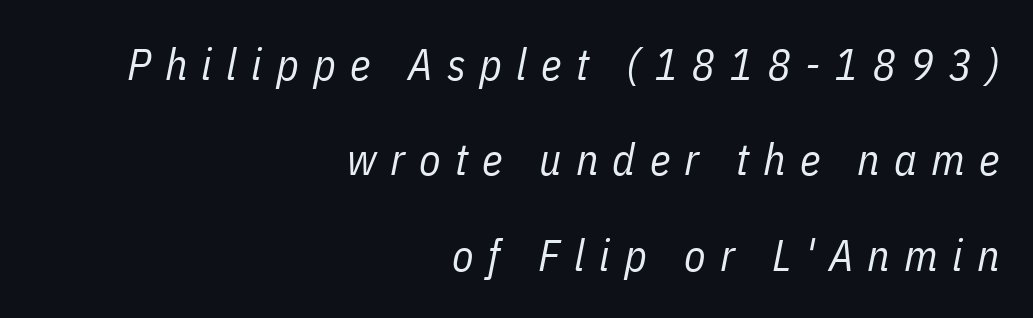
A typesetter would mark this as italic. Glance below the letters and you will spot only blank space. Line spacing here is loose. The rendering inserts visible extra space after every character. The typesetter chose a ragged-left arrangement here. The strokes are not fattened; the text isn't bold.
